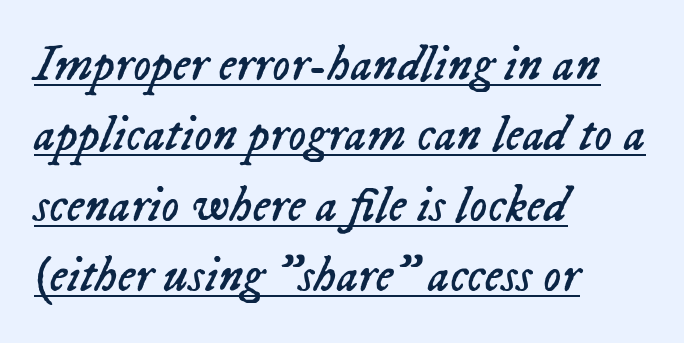
{"italic": "yes", "lean": "right", "slant_degrees": 23, "bold": "no", "weight": "regular", "width": "normal", "stroke_contrast": "low", "x_height": "medium", "monospaced": "no", "underline": "yes", "align": "left", "line_spacing": "normal", "line_spacing_ratio": 1.41, "letter_spacing": "normal", "letter_spacing_em": 0.0, "glyph_px": 50}
